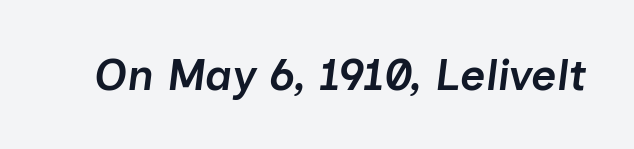
The image shows 44 px semibold type, italic (leaning right); set normal letter spacing, not underlined; low stroke contrast and a medium x-height.
